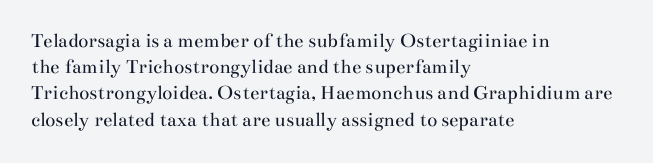
{"italic": "no", "bold": "no", "underline": "no", "align": "left", "line_spacing": "normal", "line_spacing_ratio": 1.25, "letter_spacing": "normal", "letter_spacing_em": 0.0, "glyph_px": 21}
